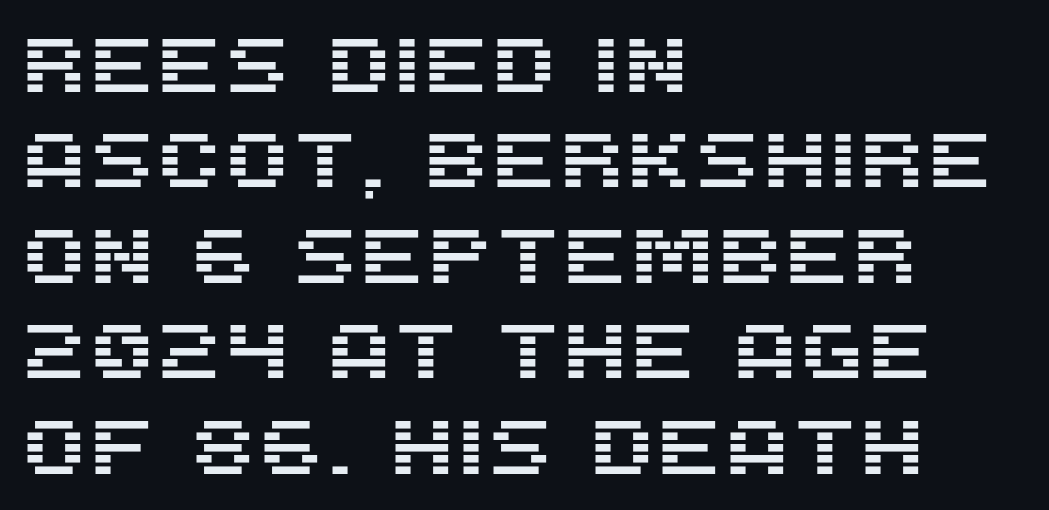
Q: Is the text italic (slanted)? A: No, it is upright.
Q: Is the typeface a serif or a sans-serif typeface? A: Sans-serif.
Q: Is the text underlined? A: No.
Q: How is the paragraph aligned? A: Left-aligned.
Q: Is the spacing between letters normal or unusually wide? A: Normal.
Q: Width (condensed, normal, or wide)? A: Normal.
Q: Stroke contrast? A: Medium.
Q: x-height? A: Large.
Q: Monospaced? A: No.
